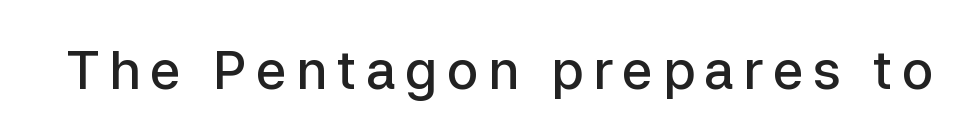
{"serif": "no", "italic": "no", "bold": "semi", "weight": "semibold", "width": "normal", "stroke_contrast": "low", "x_height": "medium", "monospaced": "no", "underline": "no", "glyph_px": 53}
